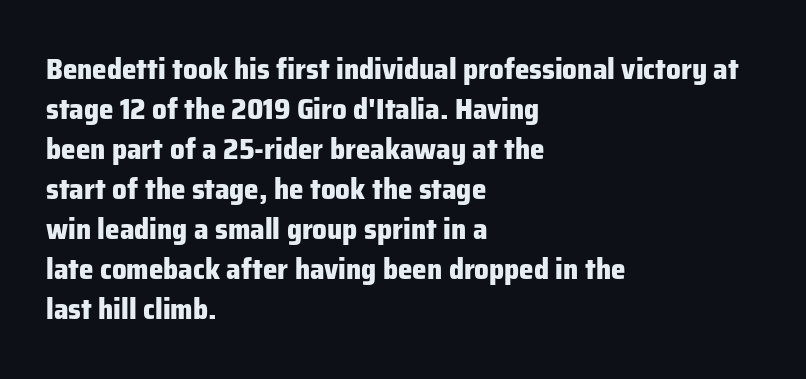
The image shows 29 px heavy sans-serif type, upright; set left-aligned, normal line spacing (1.38x), normal letter spacing, not underlined; low stroke contrast and a medium x-height.
